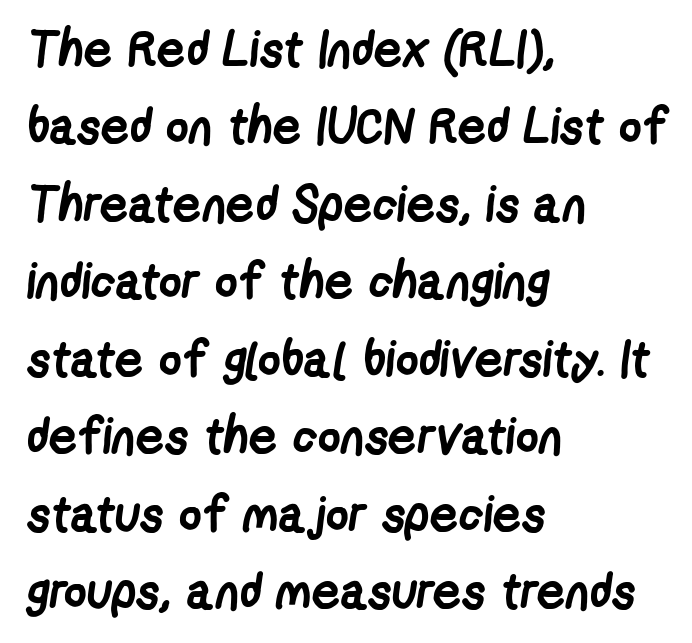
{"serif": "no", "bold": "yes", "weight": "semibold", "width": "condensed", "stroke_contrast": "low", "x_height": "medium", "monospaced": "no", "underline": "no", "align": "left", "line_spacing": "normal", "line_spacing_ratio": 1.55, "letter_spacing": "normal", "letter_spacing_em": 0.0, "glyph_px": 50}
